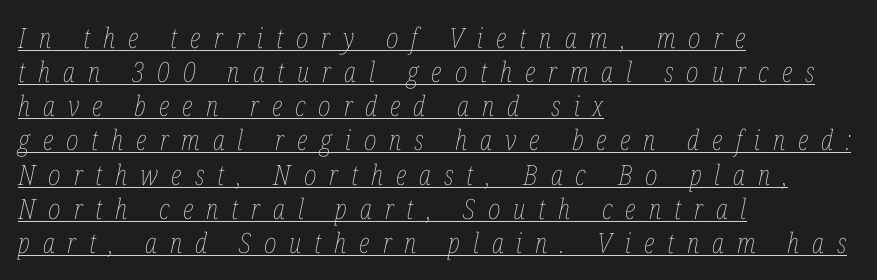
Q: Is the text bold? A: No.
Q: Is the text italic (slanted)? A: Yes, it leans right by about 12 degrees.
Q: Is the text underlined? A: Yes.
Q: How is the paragraph aligned? A: Left-aligned.
Q: Is the spacing between letters normal or unusually wide? A: Unusually wide.
Q: Width (condensed, normal, or wide)? A: Condensed.
Q: Stroke contrast? A: Low.
Q: x-height? A: Medium.
Q: Monospaced? A: No.
